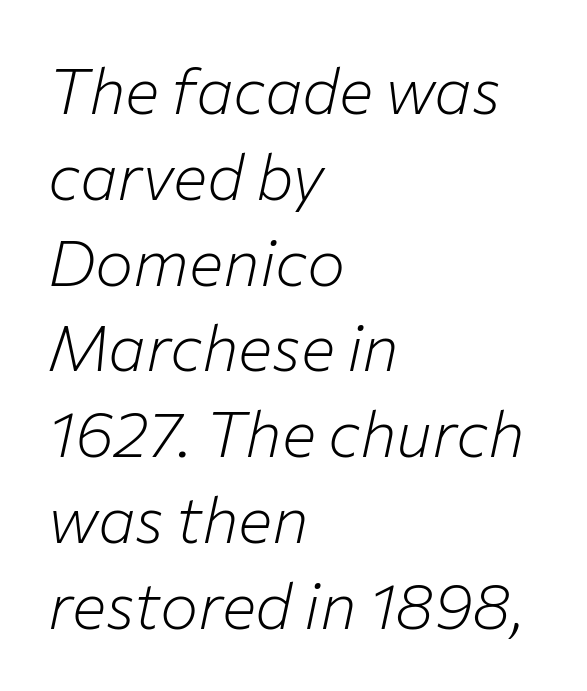
The image shows 64 px light type, italic (leaning right); set left-aligned, normal line spacing (1.34x), normal letter spacing, not underlined; low stroke contrast and a medium x-height.
